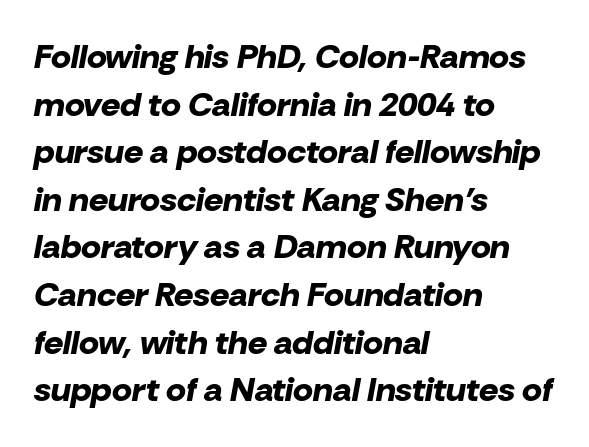
{"italic": "yes", "lean": "right", "slant_degrees": 10, "bold": "yes", "weight": "bold", "width": "normal", "stroke_contrast": "low", "x_height": "medium", "monospaced": "no", "underline": "no", "align": "left", "line_spacing": "normal", "line_spacing_ratio": 1.4, "letter_spacing": "normal", "letter_spacing_em": 0.0, "glyph_px": 34}
